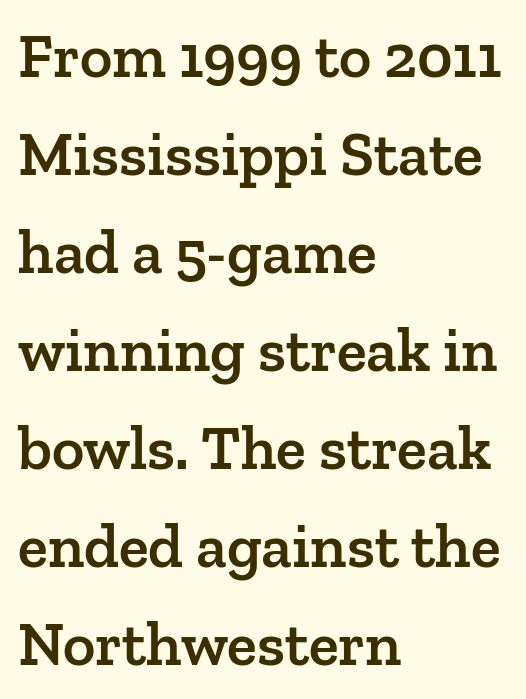
{"serif": "yes", "italic": "no", "bold": "semi", "weight": "semibold", "width": "normal", "stroke_contrast": "low", "x_height": "medium", "monospaced": "no", "underline": "no", "align": "left", "line_spacing": "normal", "line_spacing_ratio": 1.58, "letter_spacing": "normal", "letter_spacing_em": 0.0, "glyph_px": 62}
